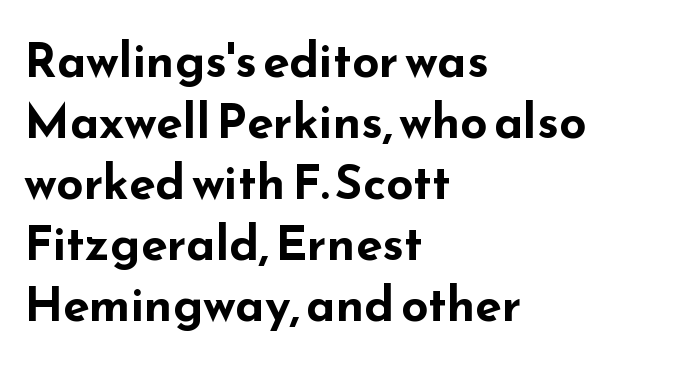
Each letter keeps its own natural width here, so spacing adapts to shape. The rows are spaced the way most documents space them. Chunky letters — that's bold for sure. Vertical strokes here are truly vertical.
